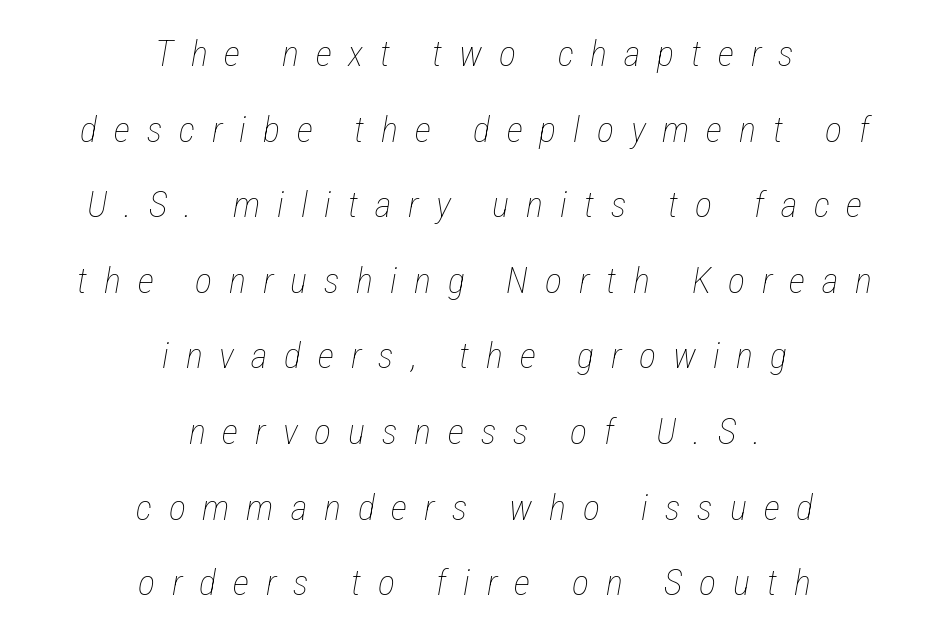
Widely set lines give the paragraph a tall, airy silhouette. The glyphs look as if they've been sheared to an angle. The glyphs are unaccompanied by any horizontal stroke below them. Spacing verdict: proportional, widths tailored to each character.
